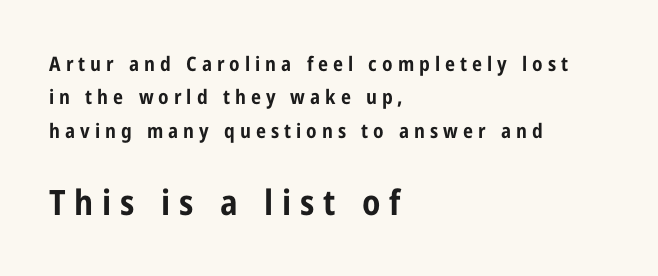
Q: Is the text bold? A: Yes.
Q: Is the text italic (slanted)? A: No, it is upright.
Q: Is the typeface a serif or a sans-serif typeface? A: Sans-serif.
Q: Is the text underlined? A: No.
Q: How is the paragraph aligned? A: Left-aligned.
Q: Is the spacing between letters normal or unusually wide? A: Unusually wide.
Q: Is the spacing between lines tight, normal or loose? A: Normal.
Q: Which block of text is set in a larger size, the first (top) or the second (bottom)? A: The second (bottom) one.
Q: Width (condensed, normal, or wide)? A: Condensed.
Q: Stroke contrast? A: Low.
Q: x-height? A: Medium.
Q: Monospaced? A: No.
